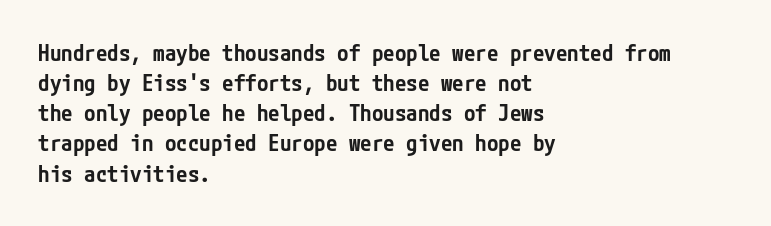
How are the letters spaced? Ordinarily, with no added tracking. Ordinary non-slanted type is in use. Notice the strokes are somewhat thickened but not fully heavy: this is a semibold. Descenders are the only things crossing below the line.
